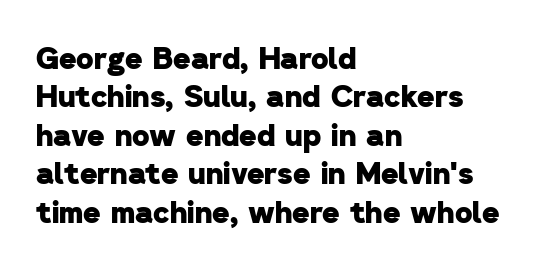
Q: Is the text bold? A: Yes.
Q: Is the typeface a serif or a sans-serif typeface? A: Sans-serif.
Q: Is the text underlined? A: No.
Q: How is the paragraph aligned? A: Left-aligned.
Q: Is the spacing between letters normal or unusually wide? A: Normal.
Q: Is the spacing between lines tight, normal or loose? A: Normal.
Q: Width (condensed, normal, or wide)? A: Normal.
Q: Stroke contrast? A: Low.
Q: x-height? A: Medium.
Q: Monospaced? A: No.
